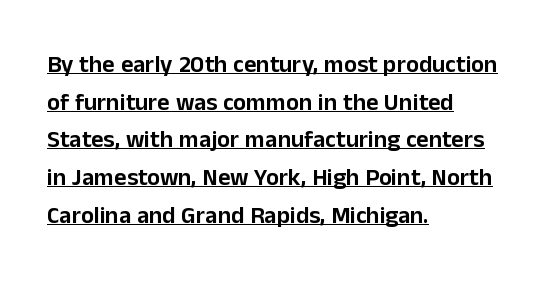
{"italic": "no", "underline": "yes", "align": "left", "line_spacing": "normal", "line_spacing_ratio": 1.57, "letter_spacing": "normal", "letter_spacing_em": 0.0, "glyph_px": 24}
